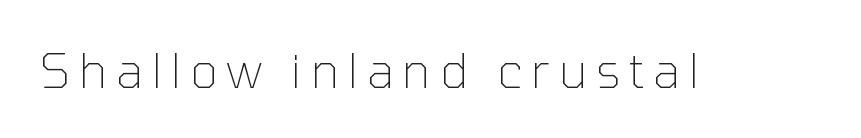
Q: Is the text bold? A: No.
Q: Is the text italic (slanted)? A: No, it is upright.
Q: Is the typeface a serif or a sans-serif typeface? A: Sans-serif.
Q: Is the text underlined? A: No.
Q: Width (condensed, normal, or wide)? A: Normal.
Q: Stroke contrast? A: Low.
Q: x-height? A: Medium.
Q: Monospaced? A: No.
